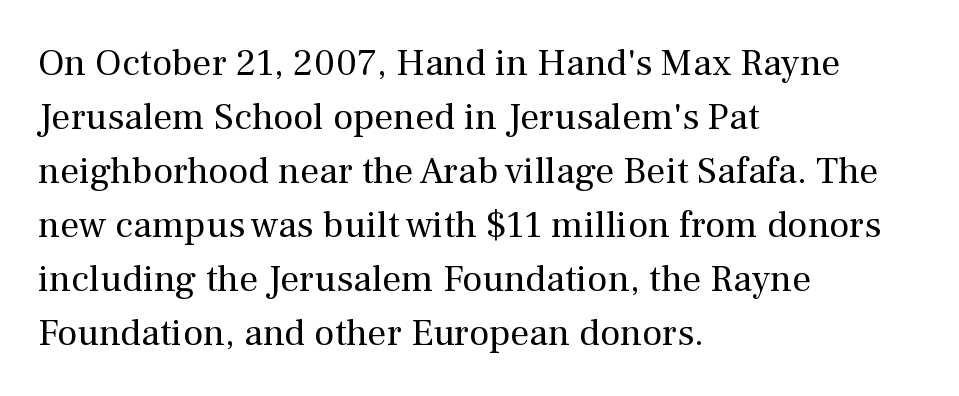
The image shows 38 px regular-weight serif type, upright; set left-aligned, normal line spacing (1.42x), normal letter spacing, not underlined; medium stroke contrast and a medium x-height.
